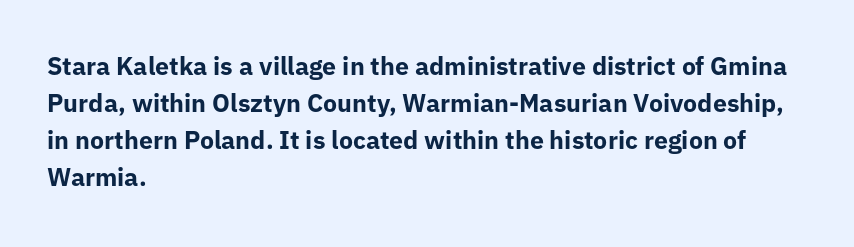
The image shows 25 px bold type, upright; set left-aligned, normal line spacing (1.48x), normal letter spacing, not underlined.
